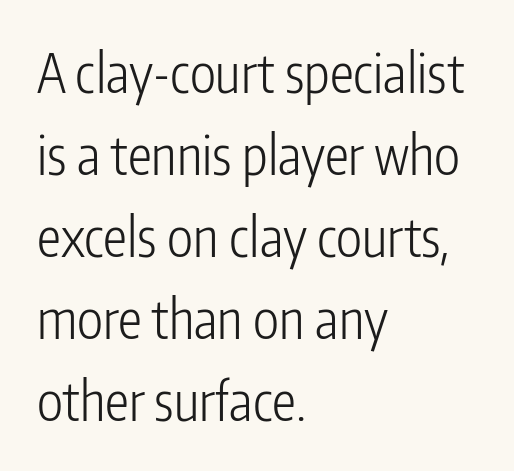
These lines are composed in type without serifs. Evenly set lines give the paragraph a standard silhouette. Anything drawn beneath the words? Only blank space. Rendered with straight, roman letterforms. Is this a heavy cut? Hardly; it is regular or lighter. Nothing unusual about the tracking: characters are spaced as the font intends.
